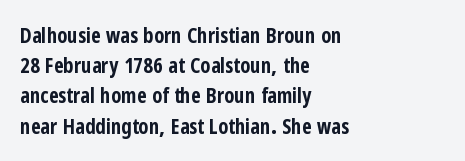
Emphasis by weight is at full strength: bold. Compared with typical body copy, the letter spacing here is the same. The passage shown is not underscored anywhere. Each new line begins a customary step beneath the previous one.
